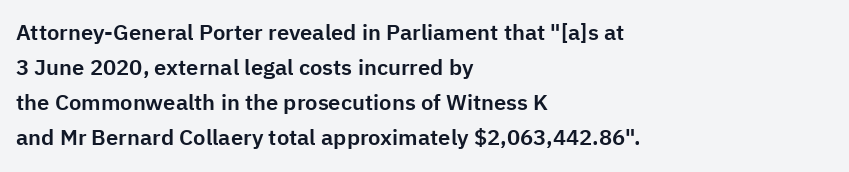
{"italic": "no", "underline": "no", "align": "left", "line_spacing": "normal", "line_spacing_ratio": 1.59, "letter_spacing": "normal", "letter_spacing_em": 0.0, "glyph_px": 22}
